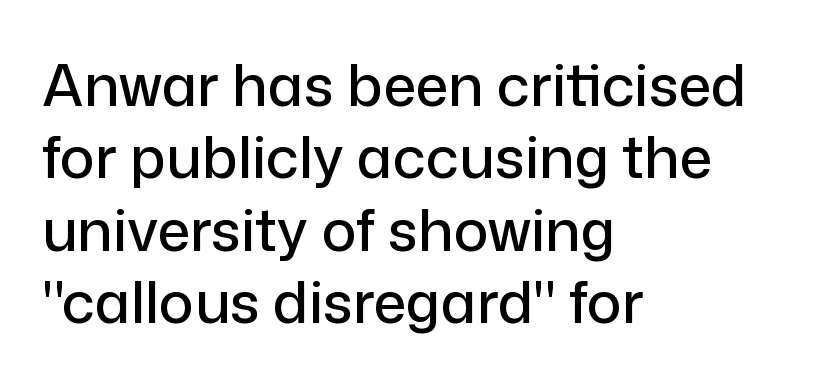
This sample uses an upright cut, with every glyph sitting square on the baseline. The designer left line spacing at the default. A typesetter would label this face a sans. This rendering leaves character spacing at its baseline value. Does the copy run flush right? No — it runs flush left.
